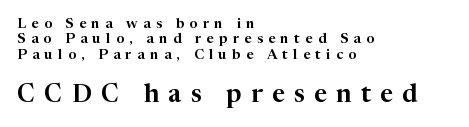
The image shows 25 px text type, upright; set left-aligned, tight line spacing (1.1x), unusually wide letter spacing (+0.38 em), not underlined; the second (bottom) block is 1.79x larger.
